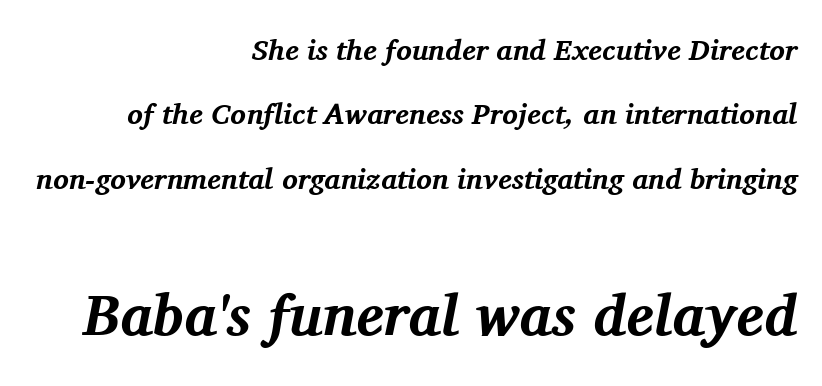
Note: smaller setting up top, larger setting below. Proportional: the letters do not fall into vertical columns. The line-height multiplier appears high, well above default. Examine the stroke ends and you'll spot serifs.
